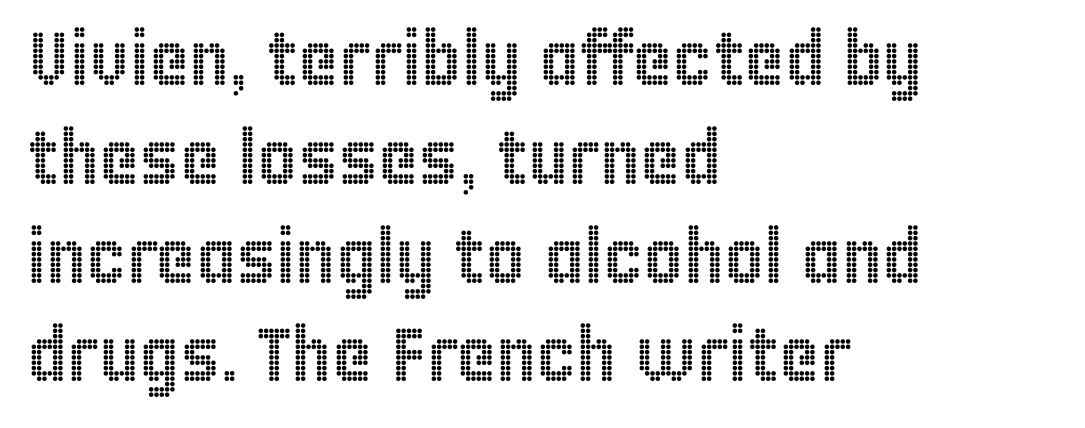
{"italic": "no", "width": "condensed", "x_height": "large", "monospaced": "no", "underline": "no", "align": "left", "line_spacing": "normal", "line_spacing_ratio": 1.3, "letter_spacing": "normal", "letter_spacing_em": 0.0, "glyph_px": 76}
